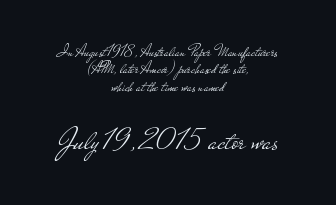
{"serif": "no", "bold": "no", "weight": "light", "width": "wide", "stroke_contrast": "low", "x_height": "small", "monospaced": "no", "underline": "no", "align": "center", "line_spacing": "tight", "line_spacing_ratio": 1.09, "letter_spacing": "normal", "letter_spacing_em": 0.0, "larger_block": "second", "size_ratio": 2.0, "glyph_px": 32}
